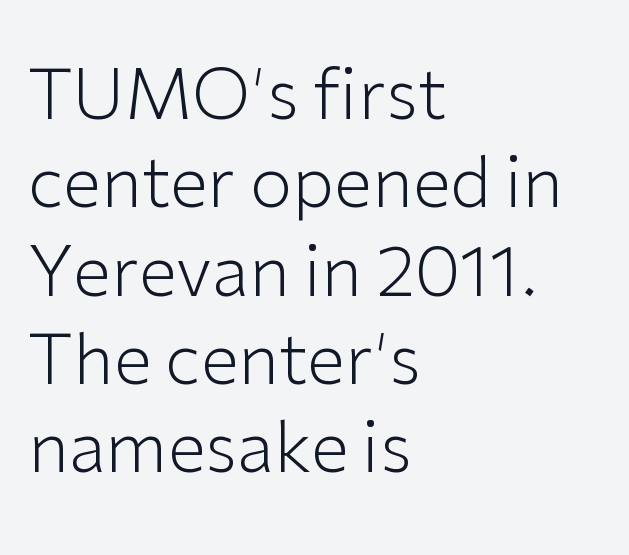
The image shows 69 px light sans-serif type, upright; set left-aligned, normal line spacing (1.28x), normal letter spacing, not underlined; low stroke contrast and a medium x-height.
